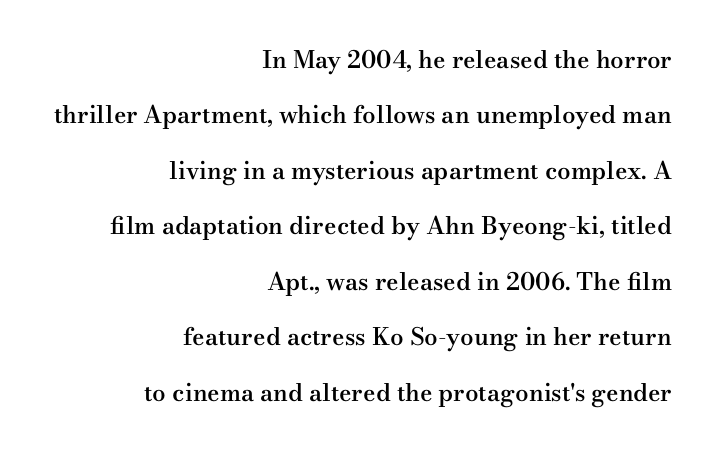
Q: Is the text bold? A: Semi-bold.
Q: Is the text italic (slanted)? A: No, it is upright.
Q: Is the text underlined? A: No.
Q: How is the paragraph aligned? A: Right-aligned.
Q: Is the spacing between letters normal or unusually wide? A: Normal.
Q: Is the spacing between lines tight, normal or loose? A: Loose.
